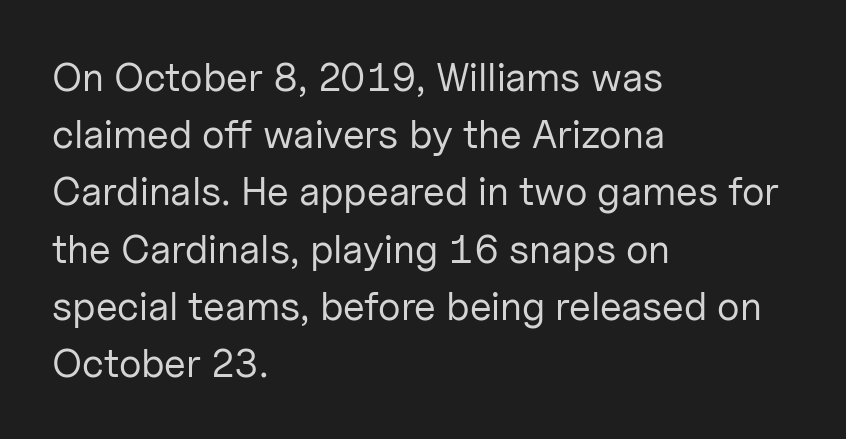
{"serif": "no", "italic": "no", "bold": "no", "weight": "regular", "width": "normal", "stroke_contrast": "low", "x_height": "medium", "monospaced": "no", "underline": "no", "align": "left", "line_spacing": "normal", "line_spacing_ratio": 1.43, "letter_spacing": "normal", "letter_spacing_em": 0.0, "glyph_px": 40}
